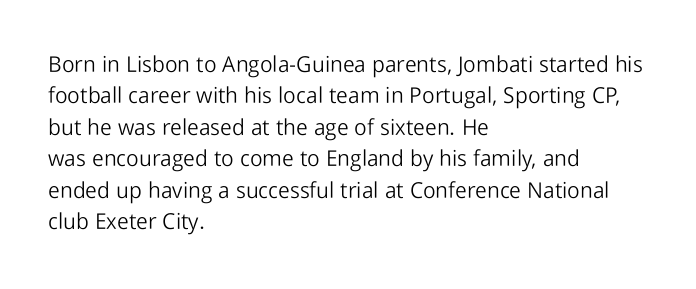
{"italic": "no", "bold": "no", "underline": "no", "align": "left", "line_spacing": "normal", "line_spacing_ratio": 1.43, "letter_spacing": "normal", "letter_spacing_em": 0.0, "glyph_px": 22}
